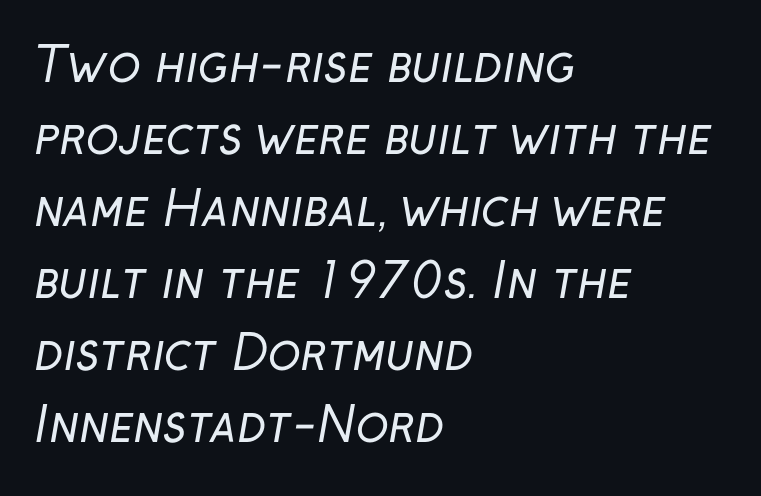
The string is rendered with underlining switched off. The letters advance in unequal steps, a hallmark of proportional type. Nothing sits at the stroke ends, so this counts as sans-serif. In CSS terms this would be text-align: left. Leading matches the norm, producing a regular column. The gaps between neighbouring characters are ordinary and unremarkable.
